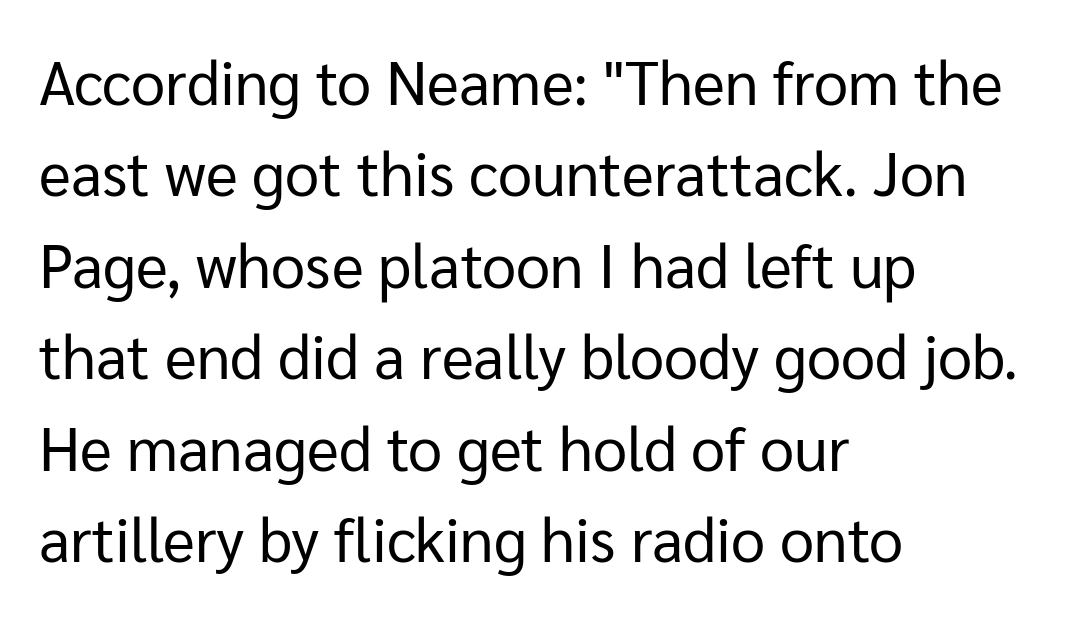
{"serif": "no", "italic": "no", "bold": "no", "weight": "regular", "width": "normal", "stroke_contrast": "low", "x_height": "medium", "monospaced": "no", "underline": "no", "align": "left", "line_spacing": "normal", "line_spacing_ratio": 1.5, "letter_spacing": "normal", "letter_spacing_em": 0.0, "glyph_px": 61}
